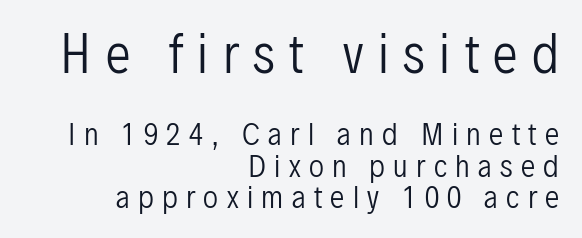
{"serif": "no", "italic": "no", "bold": "no", "weight": "regular", "width": "condensed", "stroke_contrast": "low", "x_height": "medium", "monospaced": "no", "underline": "no", "align": "right", "line_spacing": "tight", "line_spacing_ratio": 1.07, "letter_spacing": "wide", "letter_spacing_em": 0.29, "larger_block": "first", "size_ratio": 1.72, "glyph_px": 50}
